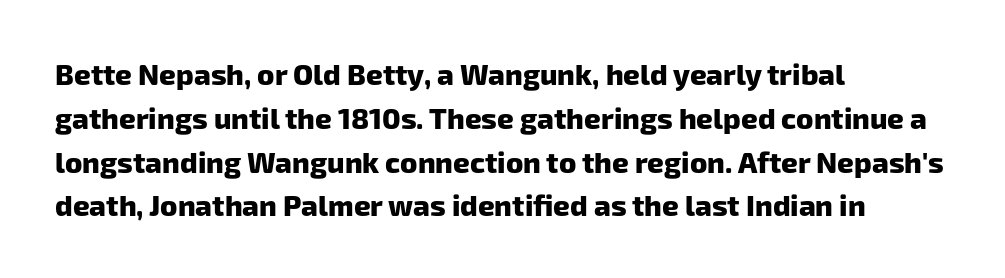
Q: Is the text bold? A: Yes.
Q: Is the typeface a serif or a sans-serif typeface? A: Sans-serif.
Q: Is the text underlined? A: No.
Q: How is the paragraph aligned? A: Left-aligned.
Q: Is the spacing between letters normal or unusually wide? A: Normal.
Q: Is the spacing between lines tight, normal or loose? A: Normal.
Q: Width (condensed, normal, or wide)? A: Normal.
Q: Stroke contrast? A: Low.
Q: x-height? A: Medium.
Q: Monospaced? A: No.
